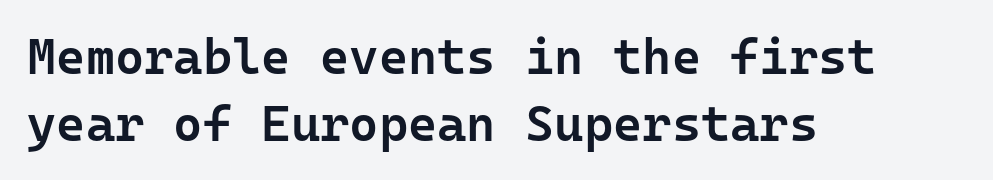
Q: Is the text bold? A: Semi-bold.
Q: Is the text italic (slanted)? A: No, it is upright.
Q: Is the typeface a serif or a sans-serif typeface? A: Sans-serif.
Q: Is the text underlined? A: No.
Q: How is the paragraph aligned? A: Left-aligned.
Q: Is the spacing between letters normal or unusually wide? A: Normal.
Q: Is the spacing between lines tight, normal or loose? A: Normal.
Q: Width (condensed, normal, or wide)? A: Normal.
Q: Stroke contrast? A: Low.
Q: x-height? A: Medium.
Q: Monospaced? A: Yes.
